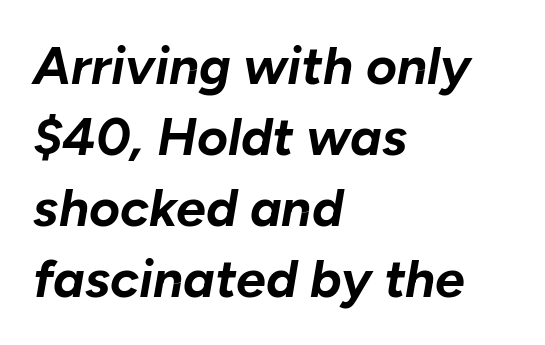
This rendering leaves character spacing at its baseline value. Is there much room between lines? A standard amount, neither cramped nor airy. Observe the lean: these are italic letterforms. These lines stack with their left ends in a neat column.
